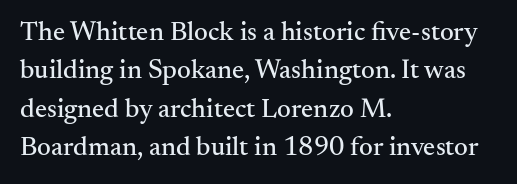
{"italic": "no", "underline": "no", "align": "left", "line_spacing": "normal", "line_spacing_ratio": 1.42, "letter_spacing": "normal", "letter_spacing_em": 0.0, "glyph_px": 27}
